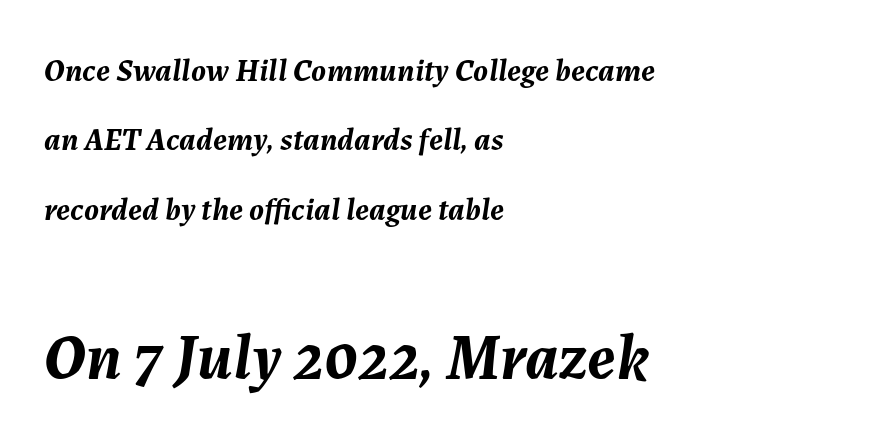
The image shows 65 px semibold type, italic (leaning right); set left-aligned, loose line spacing (2.17x), normal letter spacing, not underlined; the second (bottom) block is 2.03x larger; medium stroke contrast and a medium x-height.
